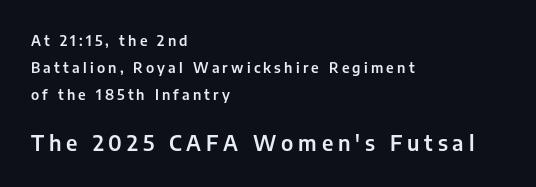
Q: Is the text italic (slanted)? A: No, it is upright.
Q: Is the text underlined? A: No.
Q: How is the paragraph aligned? A: Left-aligned.
Q: Is the spacing between letters normal or unusually wide? A: Unusually wide.
Q: Is the spacing between lines tight, normal or loose? A: Loose.
Q: Which block of text is set in a larger size, the first (top) or the second (bottom)? A: The second (bottom) one.
